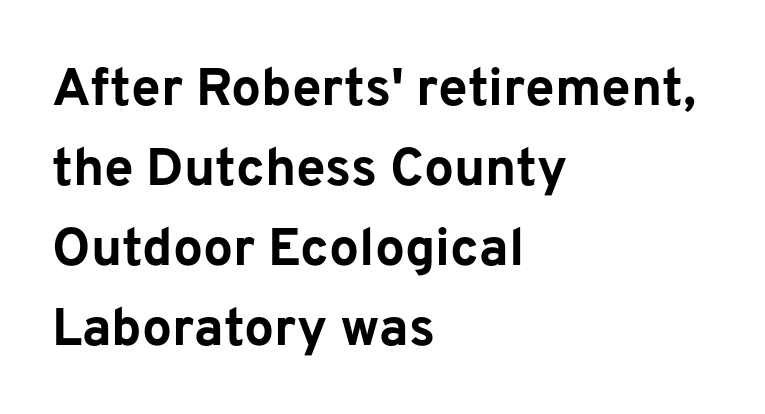
Q: Is the text bold? A: Yes.
Q: Is the text italic (slanted)? A: No, it is upright.
Q: Is the typeface a serif or a sans-serif typeface? A: Sans-serif.
Q: Is the text underlined? A: No.
Q: How is the paragraph aligned? A: Left-aligned.
Q: Is the spacing between letters normal or unusually wide? A: Normal.
Q: Is the spacing between lines tight, normal or loose? A: Normal.
Q: Width (condensed, normal, or wide)? A: Normal.
Q: Stroke contrast? A: Low.
Q: x-height? A: Medium.
Q: Monospaced? A: No.
